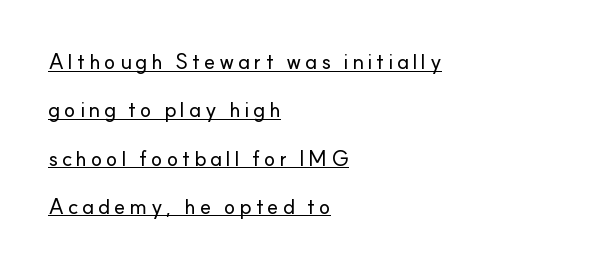
The image shows 21 px text type, upright; set left-aligned, loose line spacing (2.3x), underlined.
